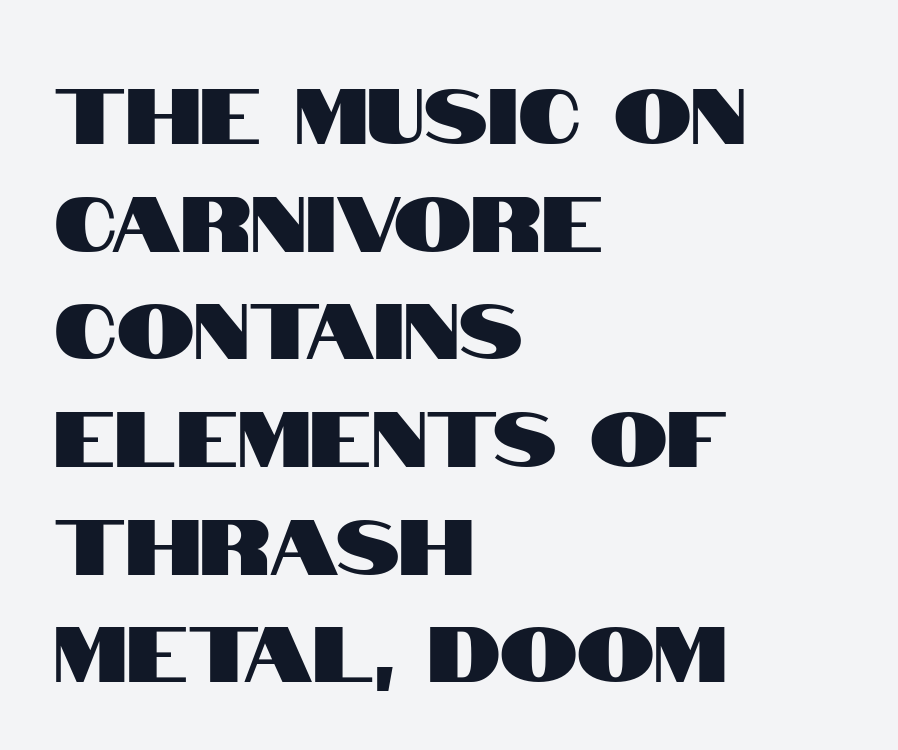
The image shows 78 px condensed sans-serif type, upright; set left-aligned, normal line spacing (1.38x), normal letter spacing, not underlined; high stroke contrast and a large x-height.
